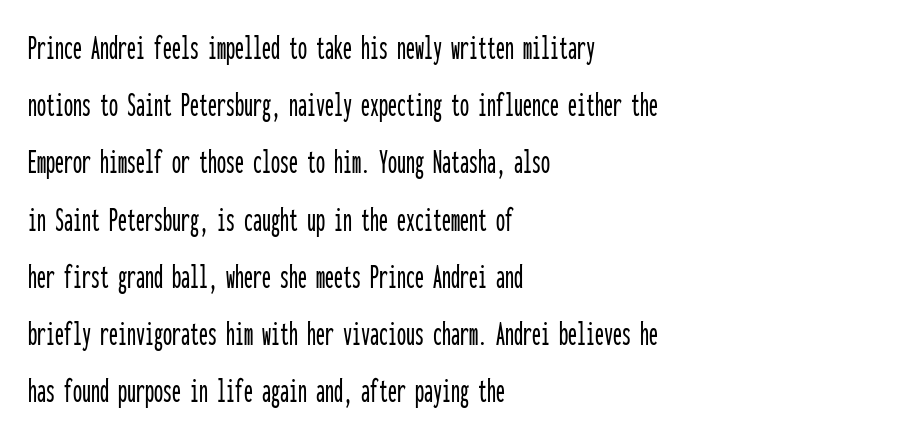
{"serif": "no", "italic": "no", "width": "condensed", "stroke_contrast": "low", "x_height": "medium", "monospaced": "yes", "underline": "no", "align": "left", "line_spacing": "normal", "line_spacing_ratio": 1.59, "letter_spacing": "normal", "letter_spacing_em": 0.0, "glyph_px": 36}
